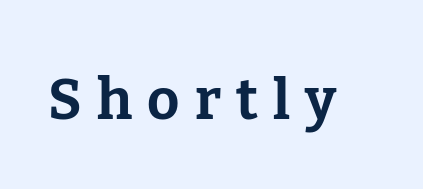
Inter-character spacing is expanded well beyond the font's built-in metrics. The lettering holds an erect, upright posture throughout. Yep, those are serifs on the letters. Varying glyph widths throughout — classic text-font behaviour. Clear beneath every line of the passage.
